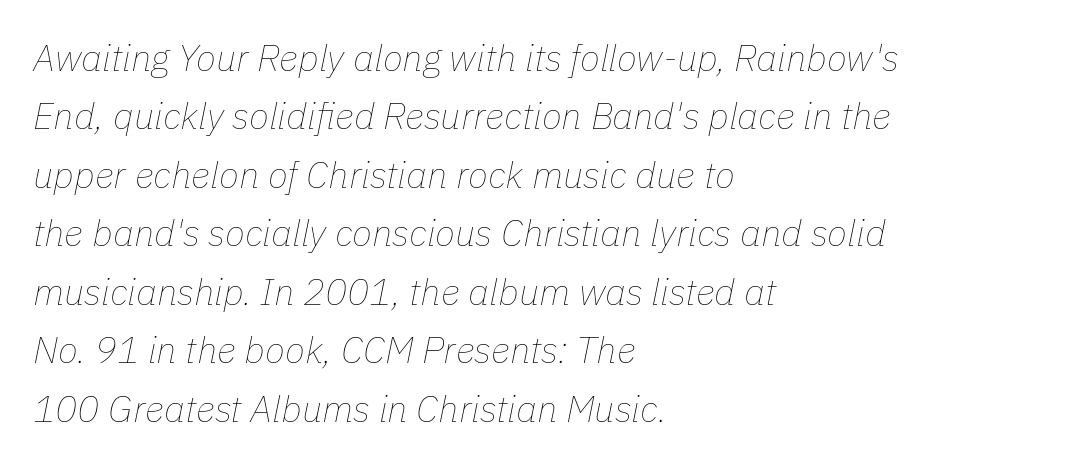
{"italic": "yes", "lean": "right", "slant_degrees": 11, "bold": "no", "weight": "thin", "width": "normal", "stroke_contrast": "low", "x_height": "medium", "monospaced": "no", "underline": "no", "align": "left", "line_spacing": "normal", "line_spacing_ratio": 1.58, "letter_spacing": "normal", "letter_spacing_em": 0.0, "glyph_px": 37}
